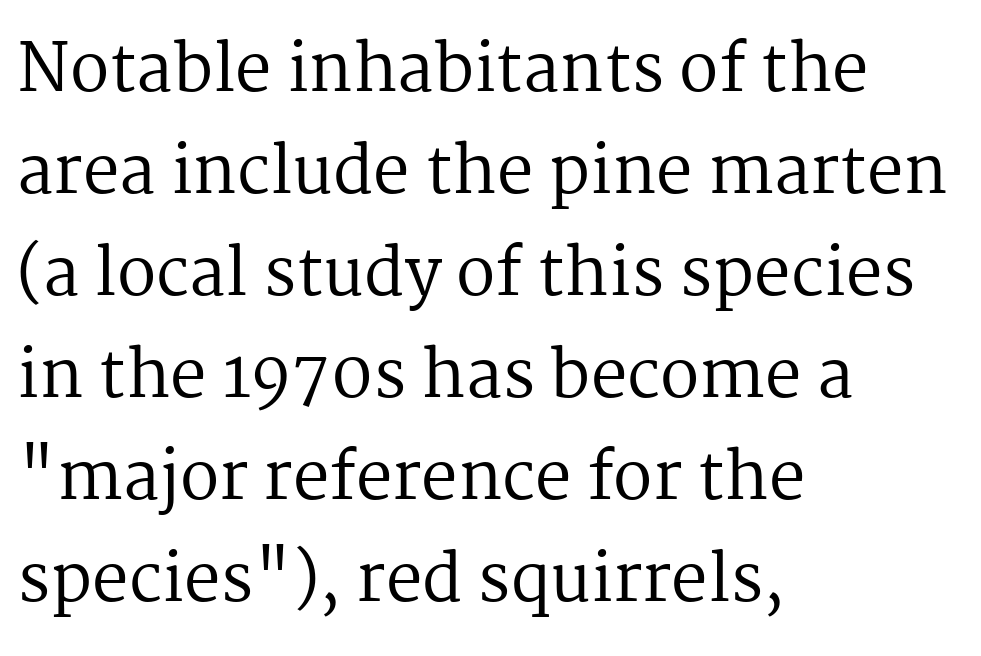
{"serif": "yes", "italic": "no", "bold": "no", "weight": "regular", "width": "normal", "stroke_contrast": "medium", "x_height": "medium", "monospaced": "no", "underline": "no", "align": "left", "line_spacing": "normal", "line_spacing_ratio": 1.57, "letter_spacing": "normal", "letter_spacing_em": 0.0, "glyph_px": 65}
